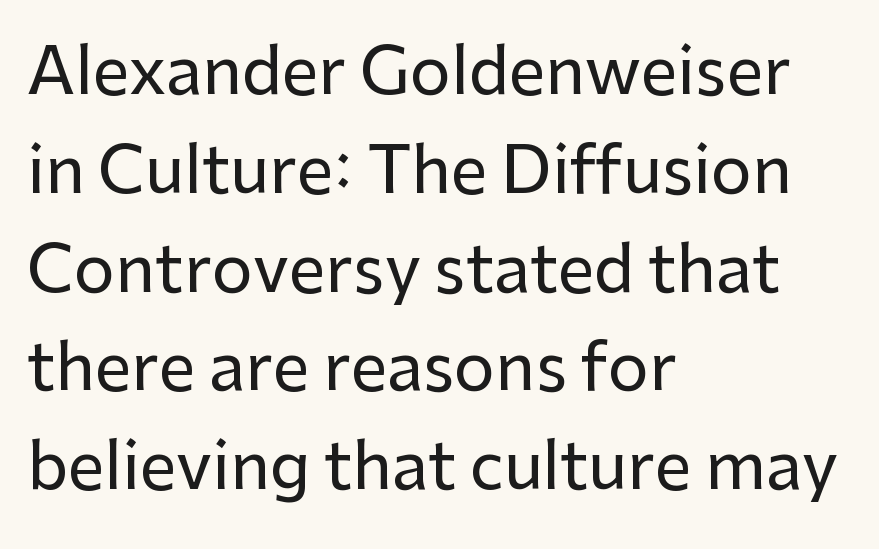
{"serif": "no", "italic": "no", "width": "normal", "stroke_contrast": "low", "x_height": "medium", "monospaced": "no", "underline": "no", "align": "left", "line_spacing": "normal", "line_spacing_ratio": 1.52, "letter_spacing": "normal", "letter_spacing_em": 0.0, "glyph_px": 65}
